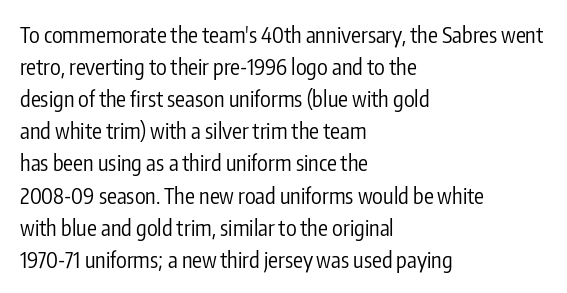
The image shows 22 px text type, upright; set left-aligned, normal line spacing (1.46x), normal letter spacing, not underlined.
